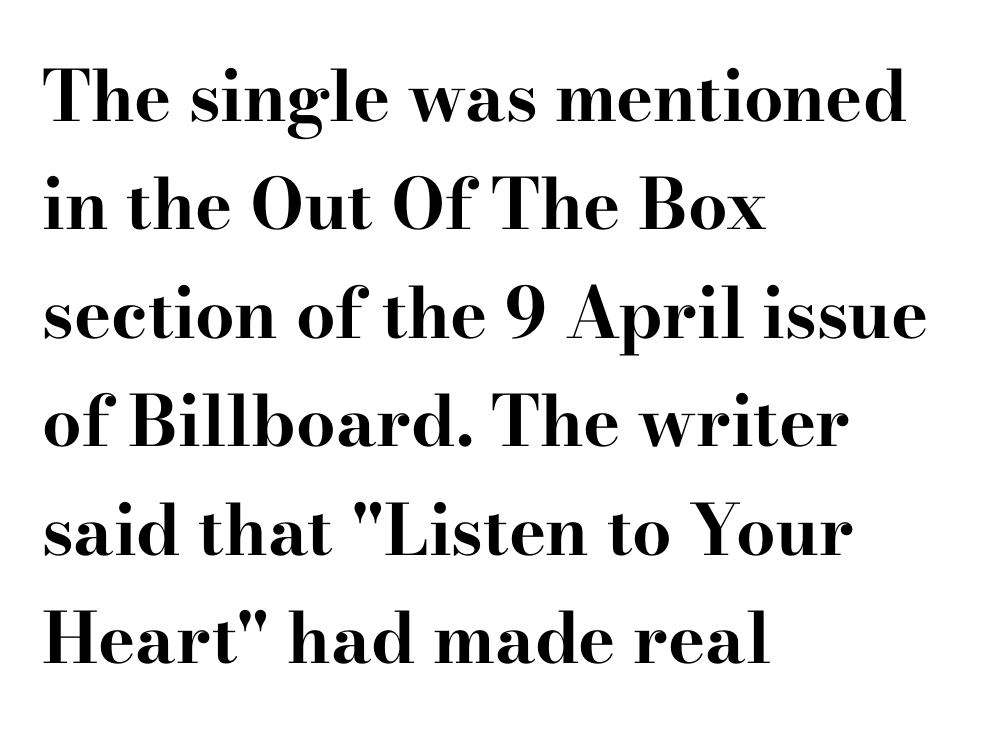
The image shows 70 px bold, wide serif type, upright; set left-aligned, normal line spacing (1.55x), normal letter spacing, not underlined; high stroke contrast and a small x-height.
